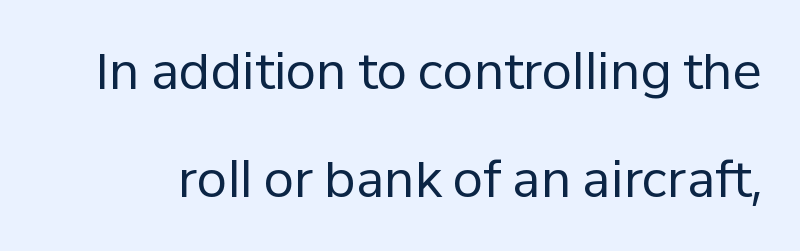
{"serif": "no", "italic": "no", "bold": "no", "weight": "regular", "width": "normal", "stroke_contrast": "low", "x_height": "medium", "monospaced": "no", "underline": "no", "line_spacing": "loose", "line_spacing_ratio": 2.2, "letter_spacing": "normal", "letter_spacing_em": 0.0, "glyph_px": 49}
